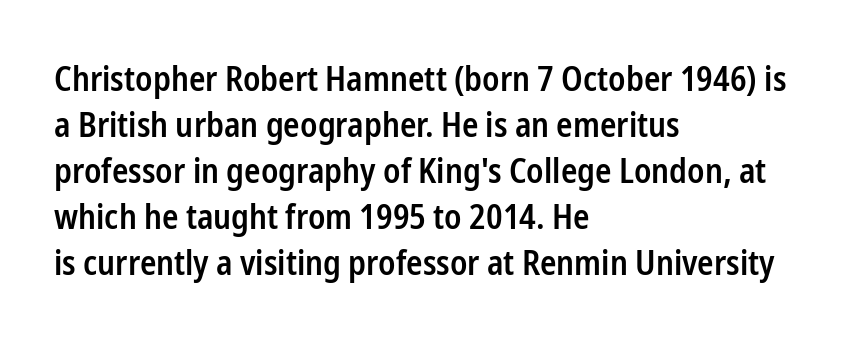
Compared with an ordinary text face, these strokes are moderately heavier — a semibold. You could call the tracking neutral — neither tight nor loose. Quick note: underline off. The font family rendered here belongs to the sans-serif group. Here the designer chose a conventional face with non-uniform glyph widths. The font's upright variant was chosen for this text.
